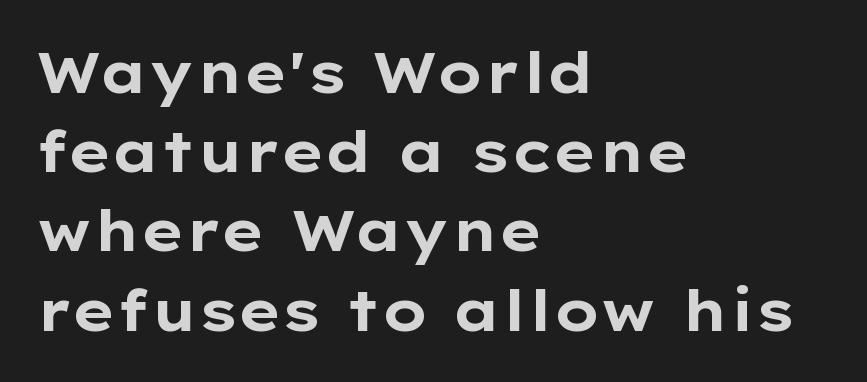
Type style note: lacks serifs. Nobody drew a line under any word here. Each letter keeps its own natural width here, so spacing adapts to shape. What weight is shown? A full bold with thick strokes.
